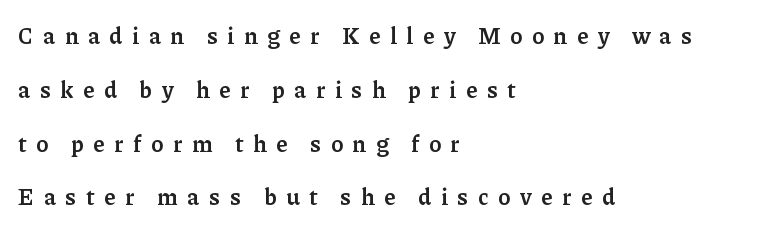
Q: Is the text bold? A: Semi-bold.
Q: Is the text italic (slanted)? A: No, it is upright.
Q: Is the text underlined? A: No.
Q: How is the paragraph aligned? A: Left-aligned.
Q: Is the spacing between letters normal or unusually wide? A: Unusually wide.
Q: Is the spacing between lines tight, normal or loose? A: Loose.
